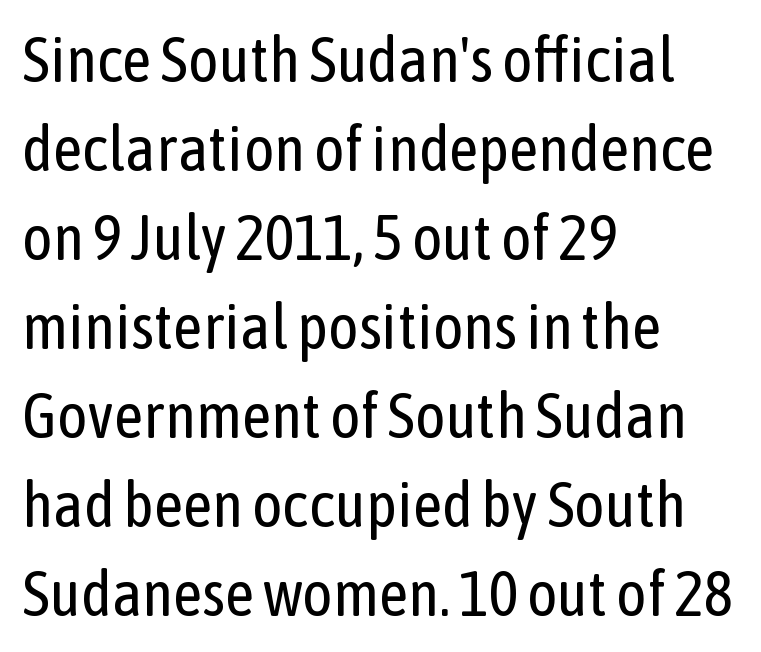
The image shows 64 px regular-weight, condensed sans-serif type, upright; set left-aligned, normal line spacing (1.39x), normal letter spacing, not underlined; low stroke contrast and a medium x-height.
